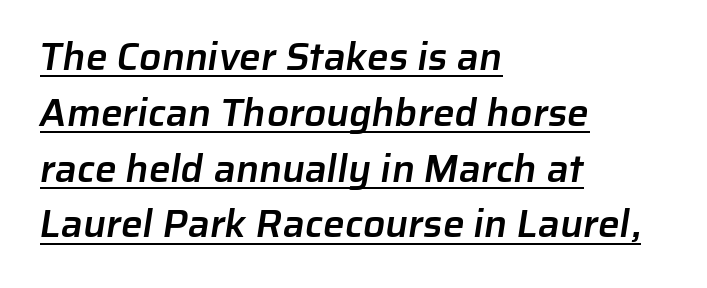
{"serif": "no", "bold": "semi", "weight": "semibold", "width": "normal", "stroke_contrast": "low", "x_height": "medium", "monospaced": "no", "underline": "yes", "align": "left", "line_spacing": "normal", "line_spacing_ratio": 1.43, "letter_spacing": "normal", "letter_spacing_em": 0.0, "glyph_px": 39}
